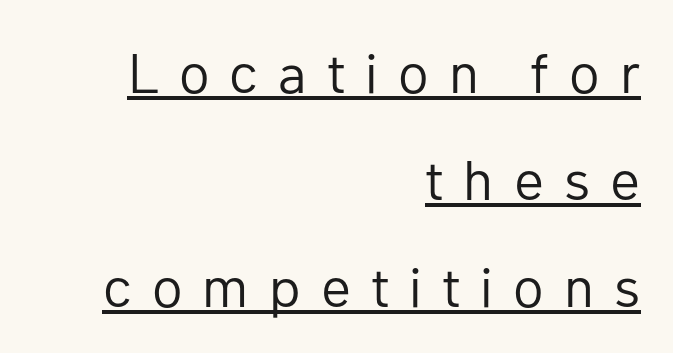
Note the varied advance widths — an 'i' is clearly narrower than an 'm'. The space between consecutive lines is lavish. Letterform terminals end flat and unadorned throughout the passage. This rendering features underlined lettering. The typesetting does not lean heavy: it is not bold. Every stem runs plumb, perpendicular to the baseline.
